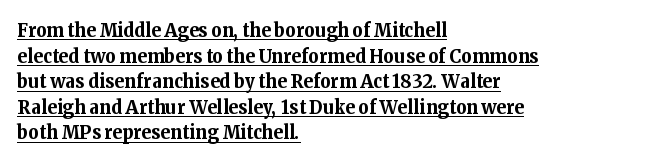
The image shows 20 px bold type, upright; set left-aligned, normal line spacing (1.28x), normal letter spacing, underlined.
